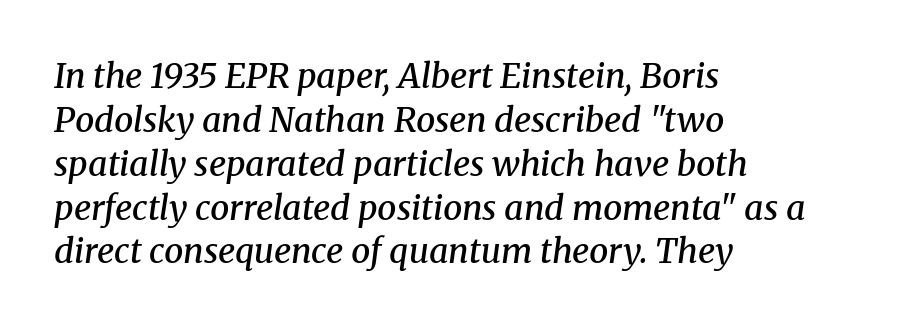
{"serif": "yes", "italic": "yes", "lean": "right", "slant_degrees": 8, "bold": "semi", "weight": "semibold", "width": "normal", "stroke_contrast": "medium", "x_height": "medium", "monospaced": "no", "underline": "no", "align": "left", "line_spacing": "normal", "line_spacing_ratio": 1.29, "letter_spacing": "normal", "letter_spacing_em": 0.0, "glyph_px": 34}
